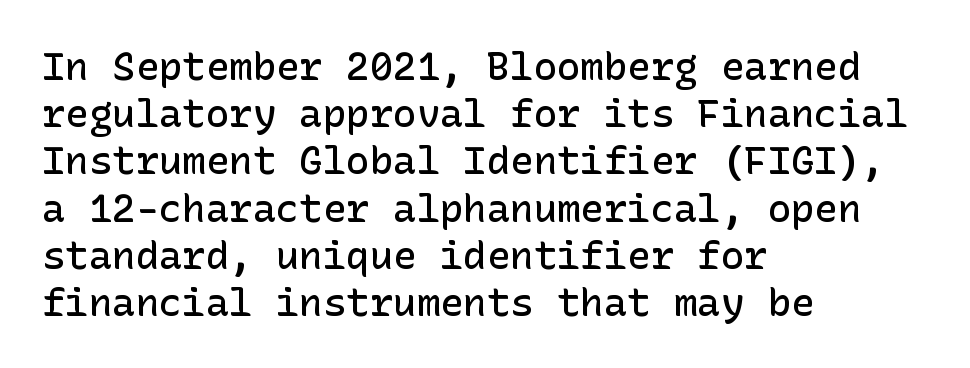
{"serif": "no", "italic": "no", "bold": "semi", "weight": "semibold", "width": "normal", "stroke_contrast": "low", "x_height": "medium", "underline": "no", "align": "left", "line_spacing_ratio": 1.21, "letter_spacing": "normal", "letter_spacing_em": 0.0, "glyph_px": 39}
